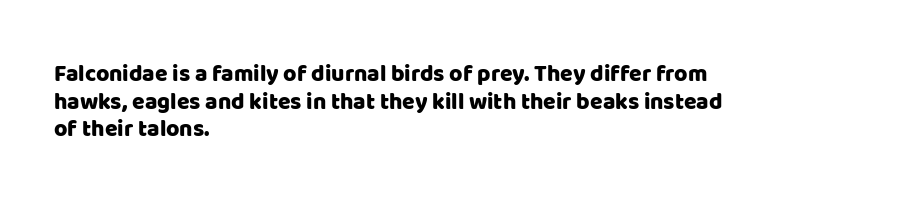
The line texture is even and compact thanks to regular tracking. These lines stack with their left ends in a neat column. The lettering stays uniformly vertical, giving the passage a roman look. Check the space under the baseline: it is left empty.
